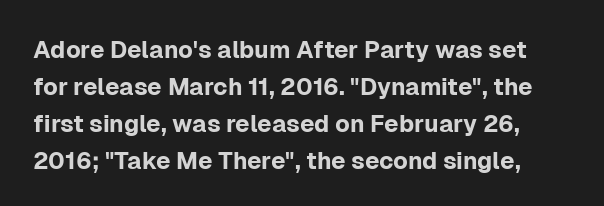
Q: Is the text italic (slanted)? A: No, it is upright.
Q: Is the text underlined? A: No.
Q: Is the spacing between letters normal or unusually wide? A: Normal.
Q: Is the spacing between lines tight, normal or loose? A: Normal.
